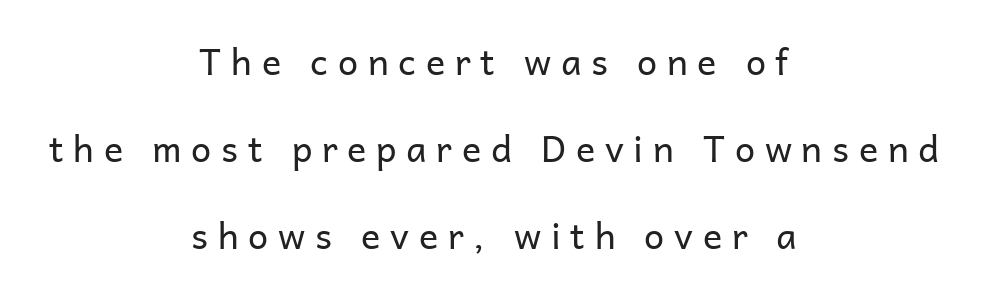
Each new line begins a long way beneath the previous one. Unbolded letterforms with no extra heft. The glyphs in this specimen are sans serif. Between one letter and the next there's a generous, obvious gap. Is there any slant? The stems are plumb. Is this a fixed-width face? No — the glyphs have proportional, varying widths.
